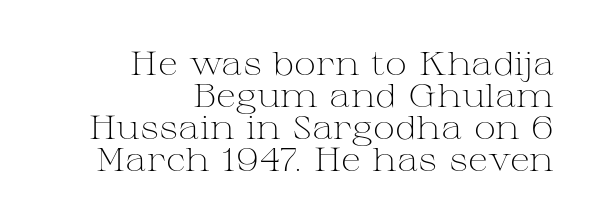
{"serif": "yes", "italic": "no", "bold": "no", "weight": "light", "width": "wide", "stroke_contrast": "medium", "x_height": "medium", "monospaced": "no", "underline": "no", "align": "right", "line_spacing": "tight", "line_spacing_ratio": 0.97, "letter_spacing": "normal", "letter_spacing_em": 0.0, "glyph_px": 33}
